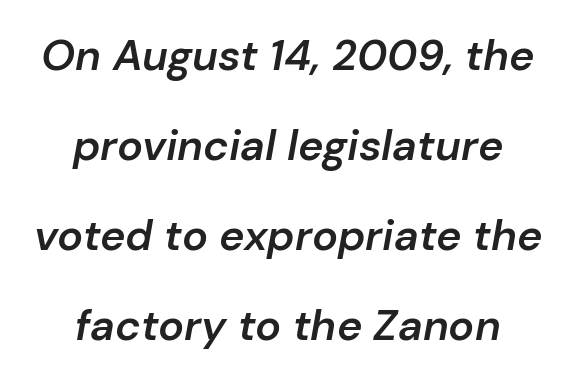
The image shows 43 px semibold type, italic (leaning right); set centered, loose line spacing (2.09x), normal letter spacing, not underlined; low stroke contrast and a medium x-height.
